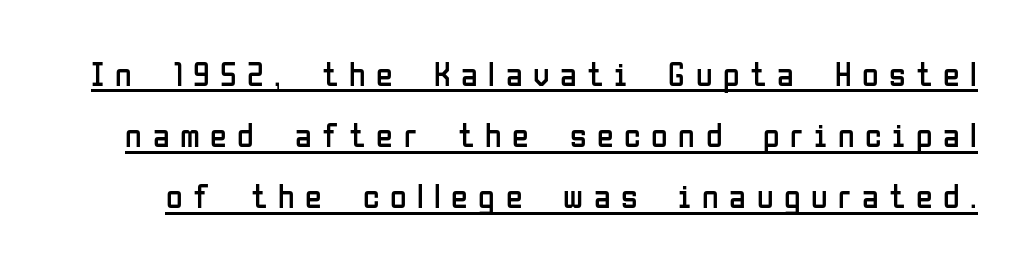
The image shows 34 px regular-weight, condensed sans-serif type, upright; set line spacing 1.8x, unusually wide letter spacing (+0.31 em), underlined; low stroke contrast and a medium x-height.
